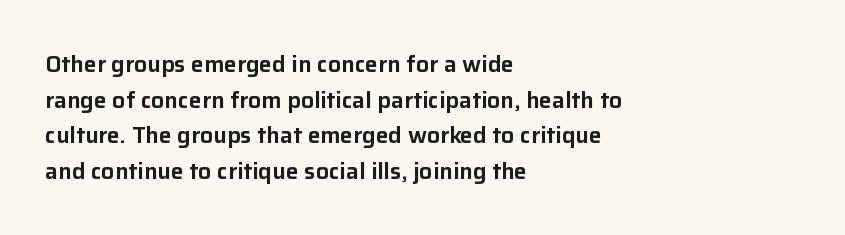
{"italic": "no", "underline": "no", "align": "left", "line_spacing": "normal", "line_spacing_ratio": 1.55, "letter_spacing": "normal", "letter_spacing_em": 0.0, "glyph_px": 23}
